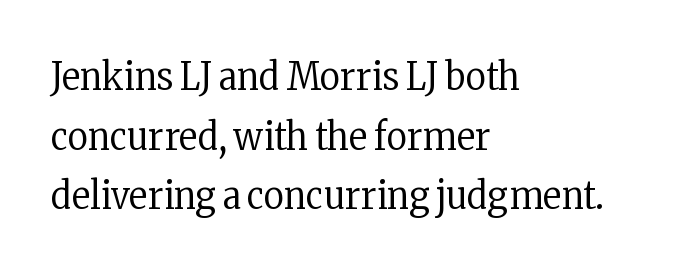
Q: Is the text bold? A: No.
Q: Is the text italic (slanted)? A: No, it is upright.
Q: Is the typeface a serif or a sans-serif typeface? A: Serif.
Q: Is the text underlined? A: No.
Q: How is the paragraph aligned? A: Left-aligned.
Q: Is the spacing between letters normal or unusually wide? A: Normal.
Q: Is the spacing between lines tight, normal or loose? A: Normal.
Q: Width (condensed, normal, or wide)? A: Condensed.
Q: Stroke contrast? A: Low.
Q: x-height? A: Medium.
Q: Monospaced? A: No.
